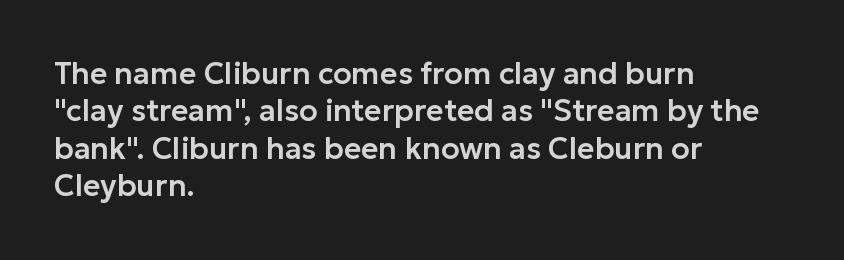
{"serif": "no", "italic": "no", "width": "normal", "stroke_contrast": "low", "x_height": "medium", "monospaced": "no", "underline": "no", "align": "left", "line_spacing": "normal", "line_spacing_ratio": 1.25, "letter_spacing": "normal", "letter_spacing_em": 0.0, "glyph_px": 30}
